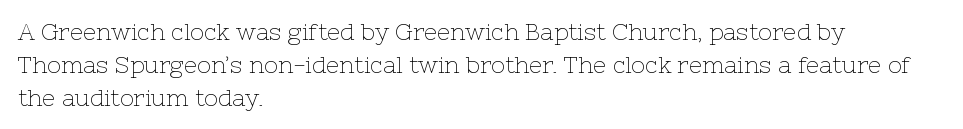
The image shows 23 px text type, upright; set left-aligned, normal line spacing (1.43x), normal letter spacing, not underlined.
